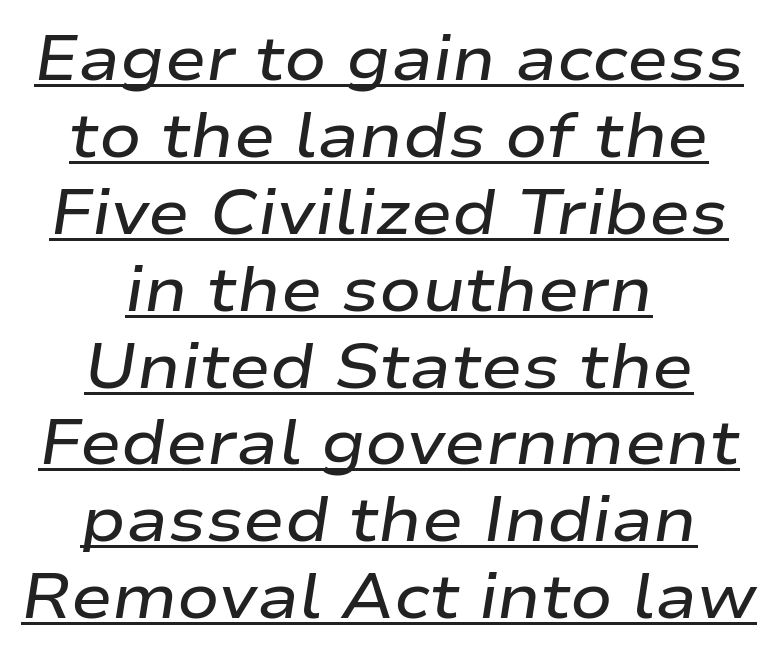
The image shows 62 px semibold, wide type, italic (leaning right); set centered, line spacing 1.24x, normal letter spacing, underlined; low stroke contrast and a medium x-height.
